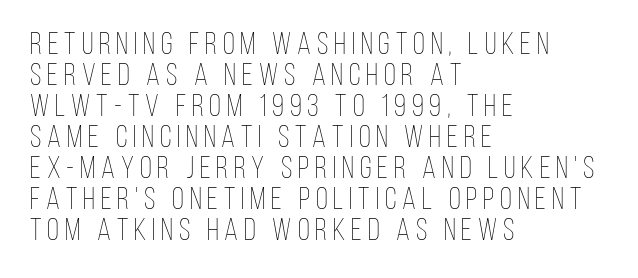
The image shows 31 px thin, condensed type, upright; set left-aligned, tight line spacing (1.0x), not underlined; low stroke contrast and a large x-height.
